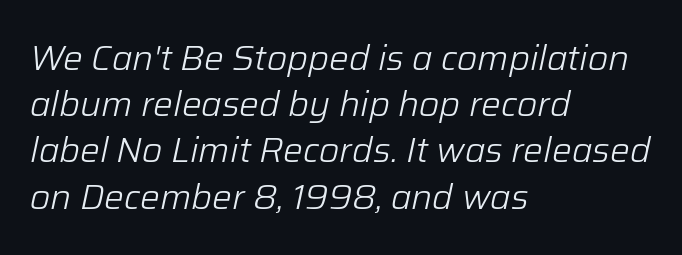
{"italic": "yes", "lean": "right", "slant_degrees": 12, "bold": "no", "weight": "light", "width": "normal", "stroke_contrast": "low", "x_height": "medium", "monospaced": "no", "underline": "no", "align": "left", "line_spacing": "normal", "line_spacing_ratio": 1.32, "letter_spacing": "normal", "letter_spacing_em": 0.0, "glyph_px": 35}
